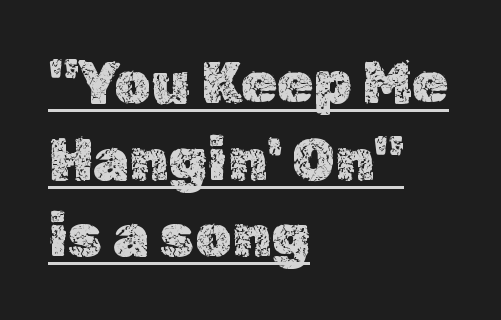
{"italic": "no", "width": "normal", "x_height": "medium", "monospaced": "no", "underline": "yes", "align": "left", "line_spacing": "normal", "line_spacing_ratio": 1.32, "letter_spacing": "normal", "letter_spacing_em": 0.0, "glyph_px": 58}
